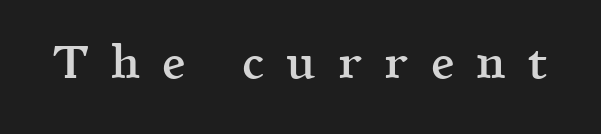
The image shows 47 px semibold serif type, upright; set unusually wide letter spacing (+0.47 em), not underlined; a medium x-height.
